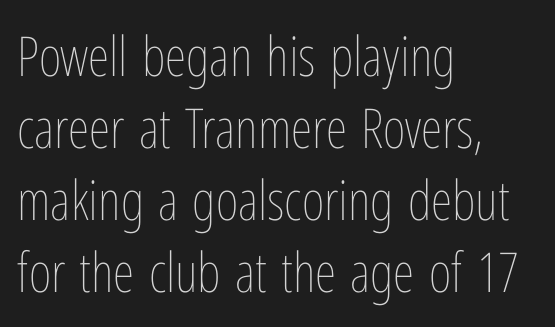
The image shows 55 px thin, condensed type, upright; set left-aligned, normal line spacing (1.31x), normal letter spacing, not underlined; low stroke contrast and a medium x-height.
